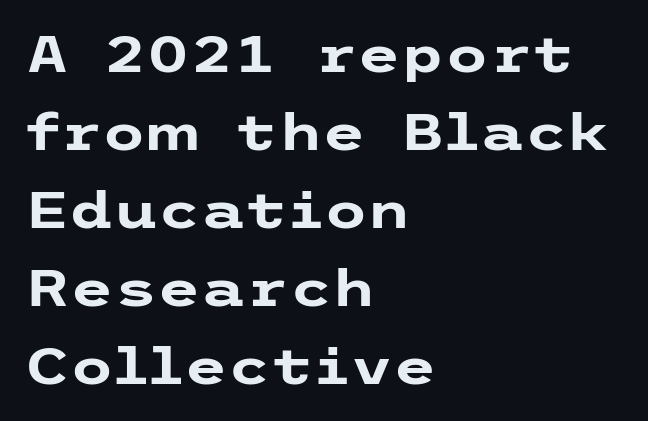
Q: Is the text bold? A: Yes.
Q: Is the text italic (slanted)? A: No, it is upright.
Q: Is the typeface a serif or a sans-serif typeface? A: Sans-serif.
Q: Is the text underlined? A: No.
Q: How is the paragraph aligned? A: Left-aligned.
Q: Is the spacing between letters normal or unusually wide? A: Normal.
Q: Is the spacing between lines tight, normal or loose? A: Normal.
Q: Width (condensed, normal, or wide)? A: Wide.
Q: Stroke contrast? A: Low.
Q: x-height? A: Medium.
